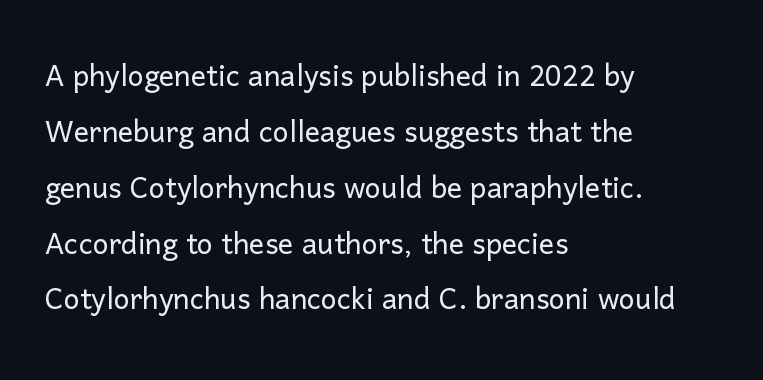
Q: Is the text bold? A: No.
Q: Is the text italic (slanted)? A: No, it is upright.
Q: Is the typeface a serif or a sans-serif typeface? A: Sans-serif.
Q: Is the text underlined? A: No.
Q: How is the paragraph aligned? A: Left-aligned.
Q: Is the spacing between letters normal or unusually wide? A: Normal.
Q: Is the spacing between lines tight, normal or loose? A: Normal.
Q: Width (condensed, normal, or wide)? A: Normal.
Q: Stroke contrast? A: Low.
Q: x-height? A: Medium.
Q: Monospaced? A: No.
